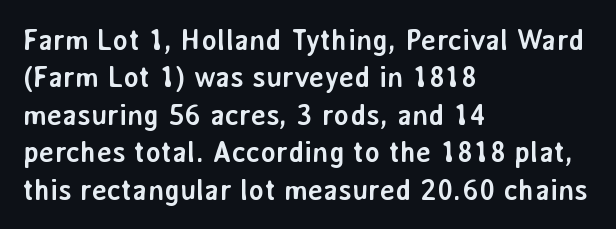
The font family rendered here belongs to the sans-serif group. The strokes are fattened all the way to bold. What stands out about the letter spacing? Nothing — it is the standard amount. Do the characters align in a grid? No, the font is proportional.
